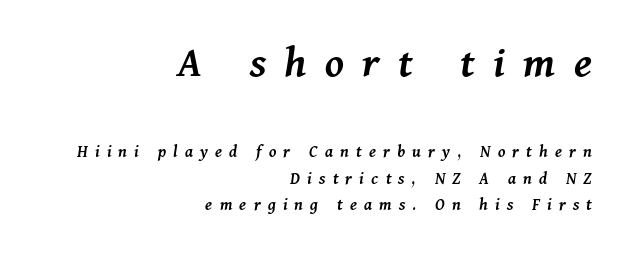
The image shows 46 px semibold type, italic (leaning right); set right-aligned, normal line spacing (1.47x), unusually wide letter spacing (+0.4 em), not underlined; the first (top) block is 2.56x larger; medium stroke contrast and a medium x-height.
